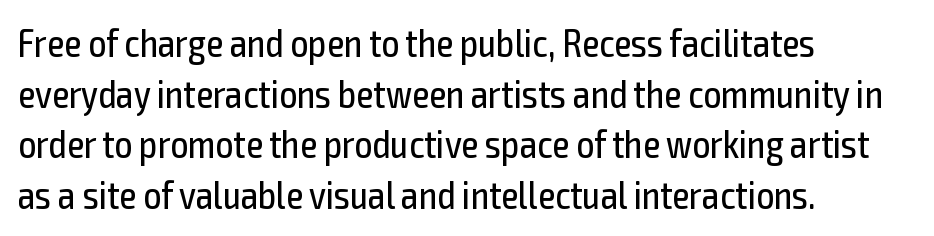
Default kerning and tracking; the words read as compact shapes. Descenders hang freely into open space. Quick note: interline space is typical. Nothing sits at the stroke ends, so this counts as sans-serif. Caption: multi-line text, flush left, ragged right. Compared with a typical body face, this is equally light or lighter still.
